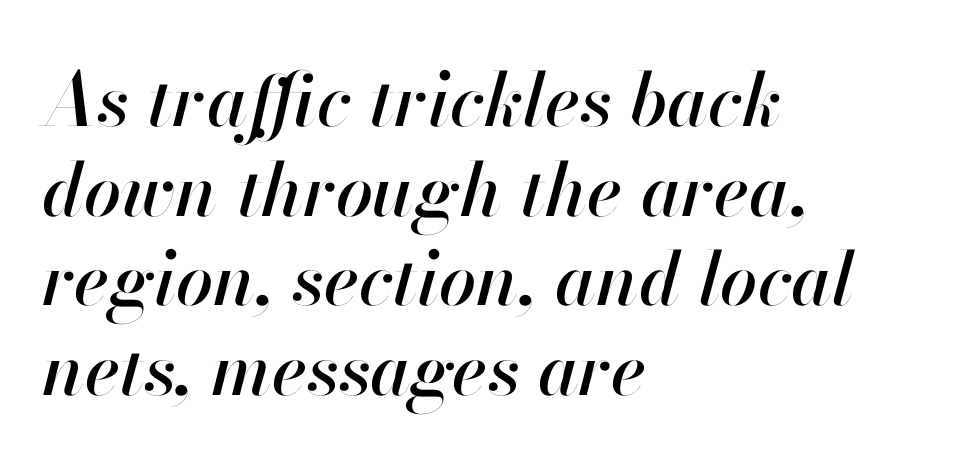
Q: Is the text italic (slanted)? A: Yes, it leans right by about 13 degrees.
Q: Is the text underlined? A: No.
Q: How is the paragraph aligned? A: Left-aligned.
Q: Is the spacing between letters normal or unusually wide? A: Normal.
Q: Width (condensed, normal, or wide)? A: Normal.
Q: Stroke contrast? A: High.
Q: x-height? A: Small.
Q: Monospaced? A: No.
